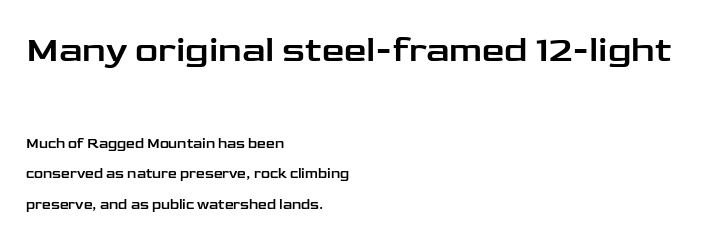
The image shows 36 px wide sans-serif type, upright; set left-aligned, loose line spacing (2.19x), normal letter spacing, not underlined; the first (top) block is 2.57x larger; low stroke contrast and a medium x-height.
